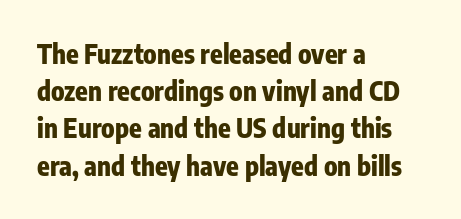
Q: Is the text bold? A: Yes.
Q: Is the text italic (slanted)? A: No, it is upright.
Q: Is the text underlined? A: No.
Q: How is the paragraph aligned? A: Left-aligned.
Q: Is the spacing between letters normal or unusually wide? A: Normal.
Q: Is the spacing between lines tight, normal or loose? A: Normal.
